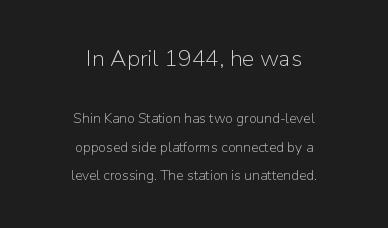
Q: Is the text bold? A: No.
Q: Is the text italic (slanted)? A: No, it is upright.
Q: Is the text underlined? A: No.
Q: How is the paragraph aligned? A: Centered.
Q: Is the spacing between letters normal or unusually wide? A: Normal.
Q: Is the spacing between lines tight, normal or loose? A: Loose.
Q: Which block of text is set in a larger size, the first (top) or the second (bottom)? A: The first (top) one.
